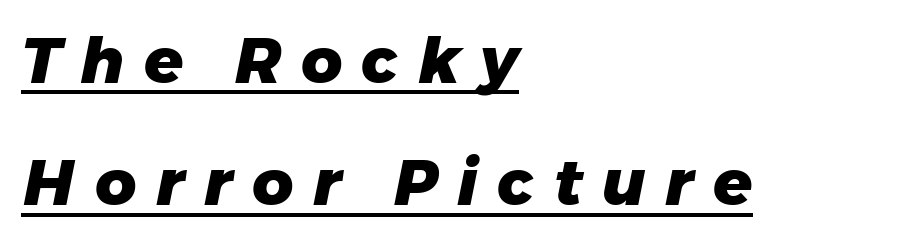
The image shows 64 px heavy type, italic (leaning right); set left-aligned, loose line spacing (1.91x), unusually wide letter spacing (+0.3 em), underlined; low stroke contrast and a medium x-height.
